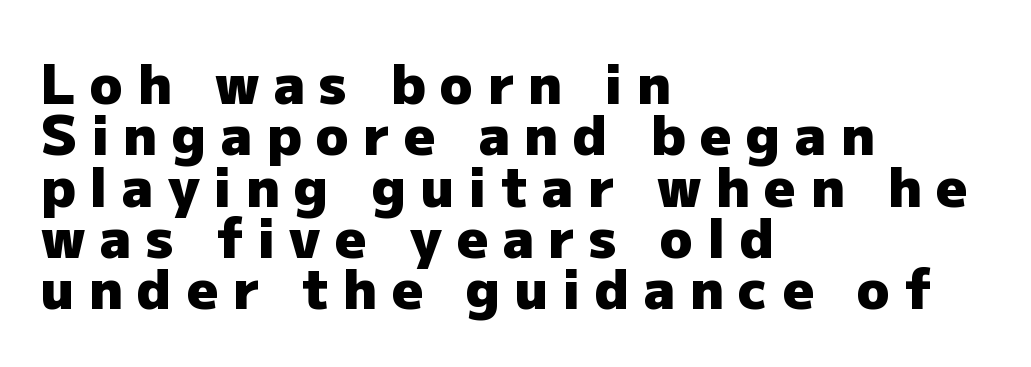
{"serif": "no", "italic": "no", "bold": "yes", "weight": "heavy", "width": "normal", "stroke_contrast": "low", "x_height": "medium", "monospaced": "no", "underline": "no", "align": "left", "line_spacing": "tight", "line_spacing_ratio": 0.95, "letter_spacing": "wide", "letter_spacing_em": 0.27, "glyph_px": 54}
